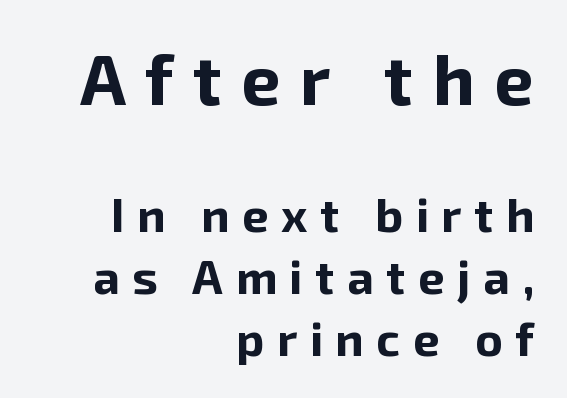
The image shows 71 px bold sans-serif type, upright; set right-aligned, normal line spacing (1.32x), unusually wide letter spacing (+0.27 em), not underlined; the first (top) block is 1.51x larger; low stroke contrast and a medium x-height.
